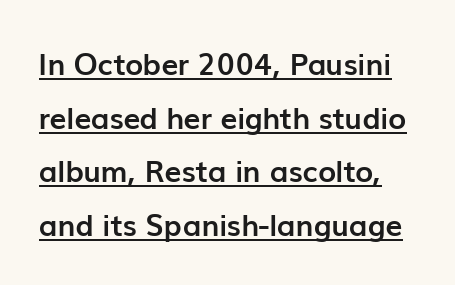
Q: Is the text bold? A: Yes.
Q: Is the text italic (slanted)? A: No, it is upright.
Q: Is the typeface a serif or a sans-serif typeface? A: Sans-serif.
Q: Is the text underlined? A: Yes.
Q: Is the spacing between letters normal or unusually wide? A: Normal.
Q: Width (condensed, normal, or wide)? A: Normal.
Q: Stroke contrast? A: Low.
Q: x-height? A: Medium.
Q: Monospaced? A: No.
